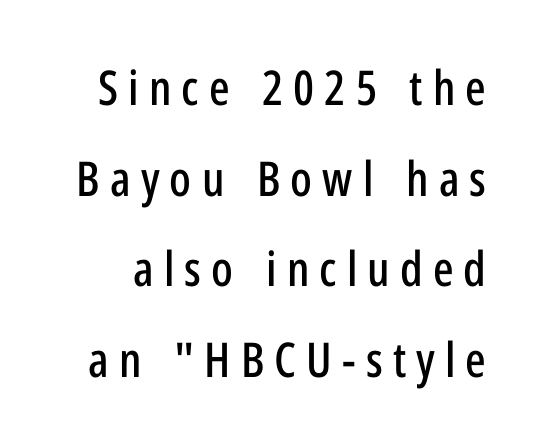
The image shows 48 px condensed sans-serif type, upright; set line spacing 1.89x, unusually wide letter spacing (+0.21 em), not underlined; low stroke contrast and a medium x-height.
